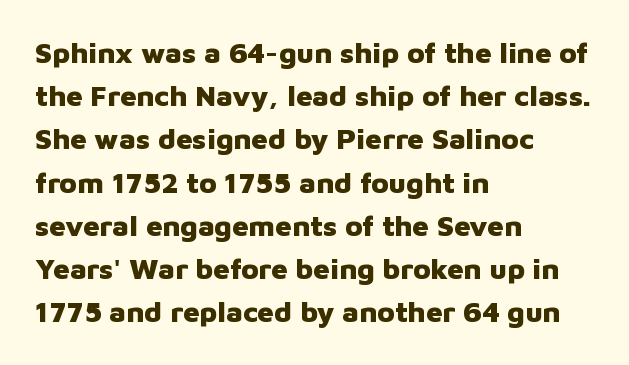
The zone under the glyphs is completely vacant. Ordinary non-slanted type is in use. Looks like regular typesetting: each glyph gets only the width it needs. The letters carry no serifs — their stems end cleanly without finishing strokes. The lines are quadded left.
